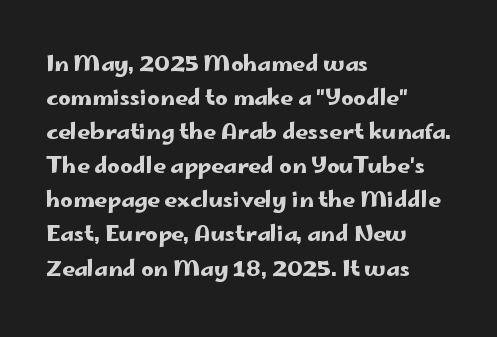
{"italic": "no", "underline": "no", "align": "left", "line_spacing": "normal", "line_spacing_ratio": 1.55, "letter_spacing": "normal", "letter_spacing_em": 0.0, "glyph_px": 22}
